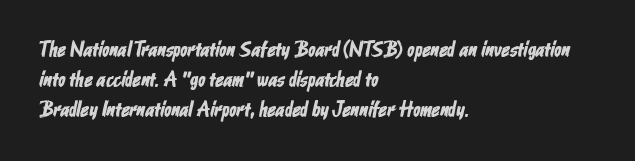
{"underline": "no", "align": "left", "line_spacing": "normal", "line_spacing_ratio": 1.43, "letter_spacing": "normal", "letter_spacing_em": 0.0, "glyph_px": 21}
